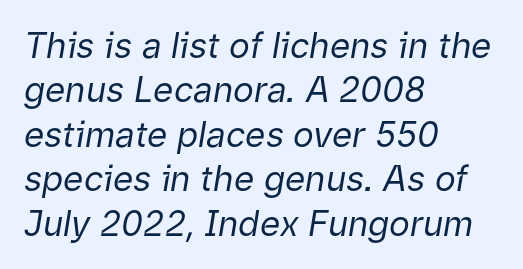
{"italic": "yes", "lean": "right", "slant_degrees": 9, "bold": "no", "weight": "regular", "width": "normal", "stroke_contrast": "low", "x_height": "medium", "monospaced": "no", "underline": "no", "align": "left", "line_spacing": "normal", "line_spacing_ratio": 1.27, "letter_spacing": "normal", "letter_spacing_em": 0.0, "glyph_px": 35}
